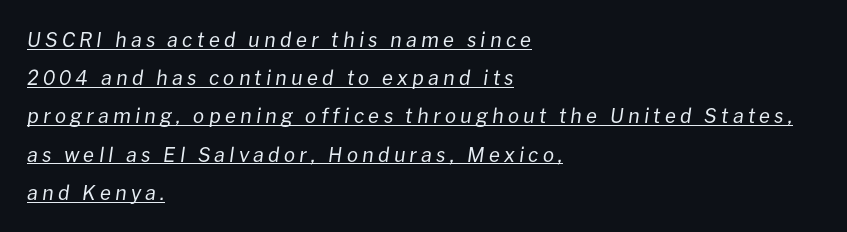
{"italic": "yes", "lean": "right", "slant_degrees": 8, "bold": "no", "underline": "yes", "align": "left", "line_spacing": "loose", "line_spacing_ratio": 1.91, "letter_spacing": "wide", "letter_spacing_em": 0.21, "glyph_px": 20}
